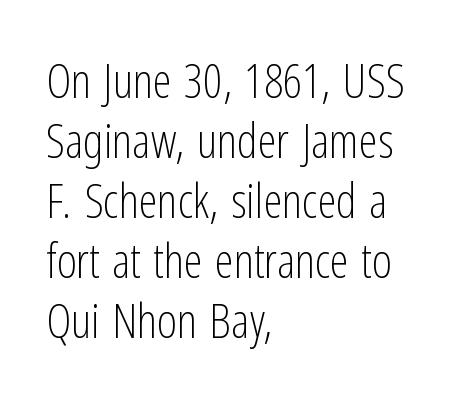
The image shows 48 px light, condensed sans-serif type, upright; set left-aligned, normal line spacing (1.25x), normal letter spacing, not underlined; low stroke contrast and a medium x-height.
